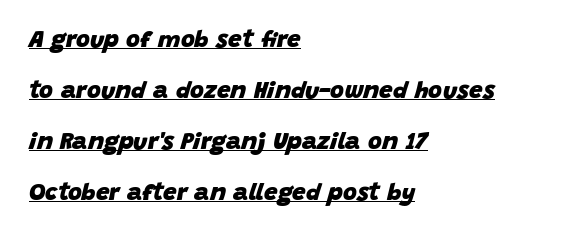
The image shows 24 px bold type, italic (leaning right); set left-aligned, loose line spacing (2.12x), normal letter spacing, underlined.
